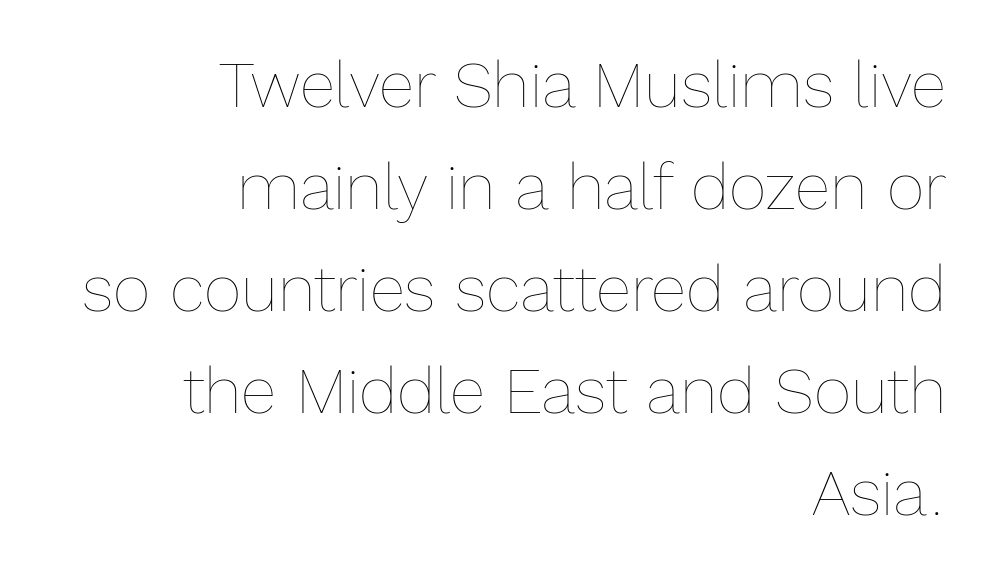
The image shows 65 px thin type, upright; set right-aligned, normal line spacing (1.57x), normal letter spacing, not underlined; a medium x-height.
